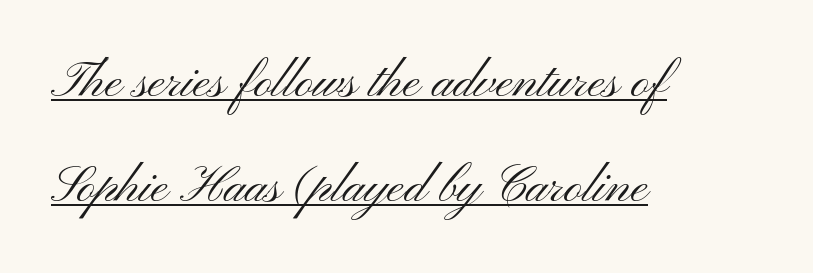
The image shows 51 px light, wide sans-serif type; set left-aligned, loose line spacing (2.06x), normal letter spacing, underlined; medium stroke contrast and a small x-height.
